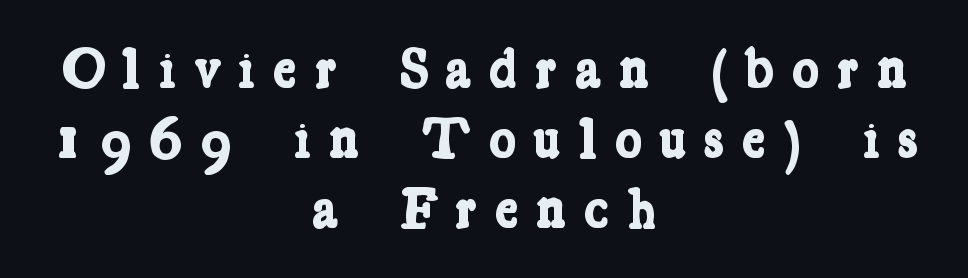
The face used here is proportionally spaced, like ordinary book or web type. There is plenty of visible air inserted between adjacent glyphs. The glyphs have the mass of a bold cut. The lines sit at an ordinary, default distance from one another. The words here are not underlined.
